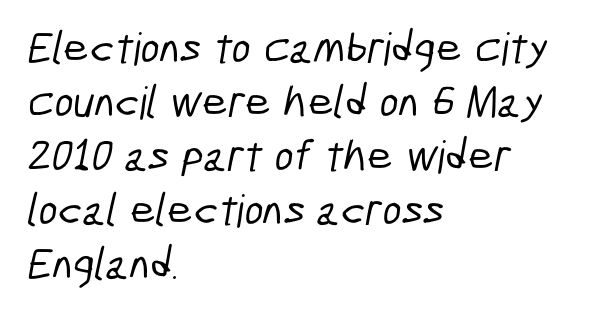
Q: Is the typeface a serif or a sans-serif typeface? A: Sans-serif.
Q: Is the text underlined? A: No.
Q: How is the paragraph aligned? A: Left-aligned.
Q: Is the spacing between letters normal or unusually wide? A: Normal.
Q: Width (condensed, normal, or wide)? A: Condensed.
Q: Stroke contrast? A: Low.
Q: x-height? A: Medium.
Q: Monospaced? A: No.
